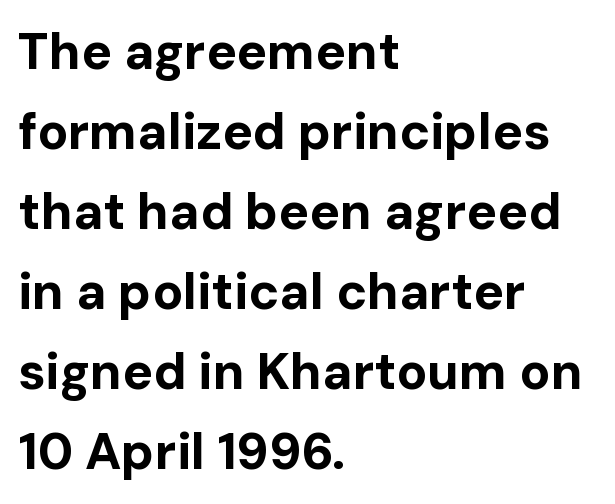
The image shows 51 px bold sans-serif type, upright; set left-aligned, normal line spacing (1.57x), normal letter spacing, not underlined; low stroke contrast and a medium x-height.
